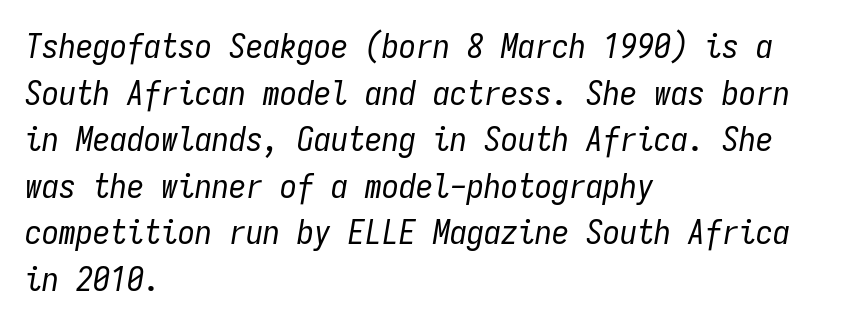
The specimen omits any rule beneath the text block's lines. The lines sit at an ordinary, default distance from one another. Reading down the block, your eye returns to a fixed left position each line. The passage shown is typed in a monospace face where columns stay perfectly aligned.
